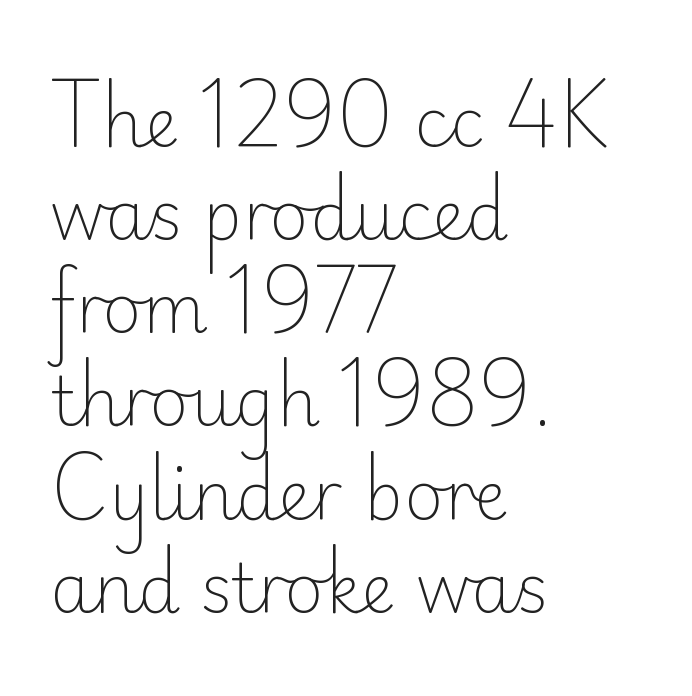
{"serif": "no", "italic": "no", "bold": "no", "weight": "light", "width": "normal", "stroke_contrast": "low", "x_height": "small", "monospaced": "no", "underline": "no", "align": "left", "line_spacing": "normal", "line_spacing_ratio": 1.39, "letter_spacing": "normal", "letter_spacing_em": 0.0, "glyph_px": 67}
